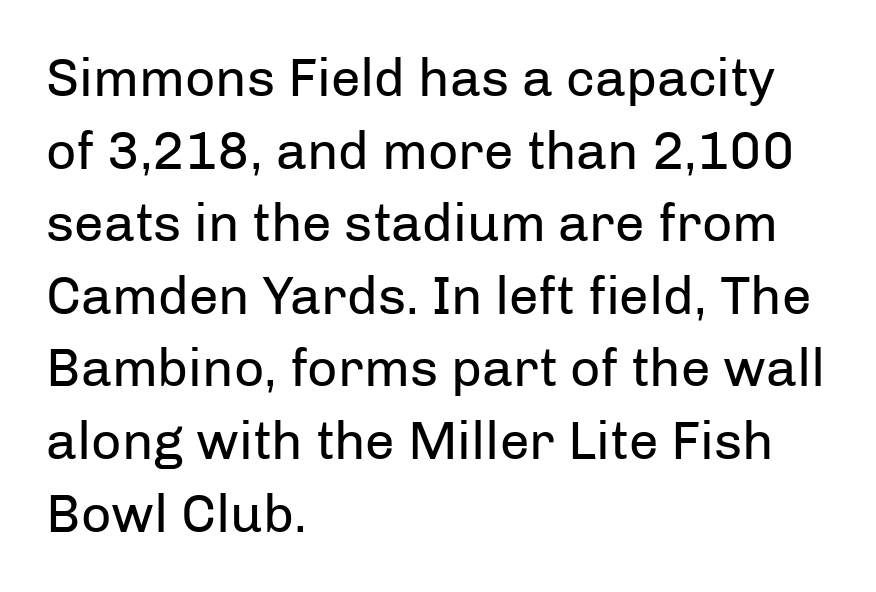
Grotesque or geometric, the face here clearly has no serifs. Letters rest on an invisible, unmarked baseline. Baseline-to-baseline distance is the conventional proportion of letter height. This rendering uses left alignment, leaving the right contour irregular.
